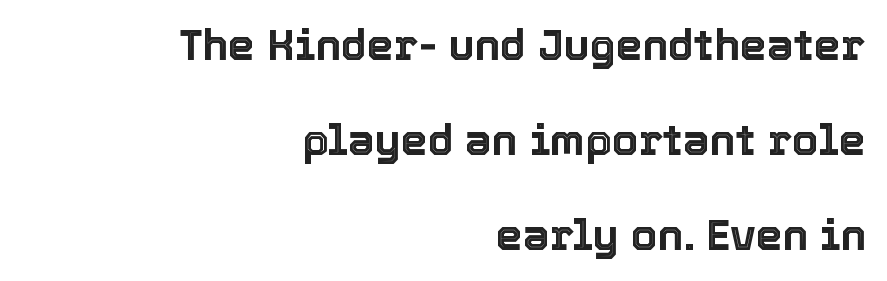
The image shows 43 px text type, upright; set right-aligned, loose line spacing (2.21x), normal letter spacing, not underlined; a medium x-height.
